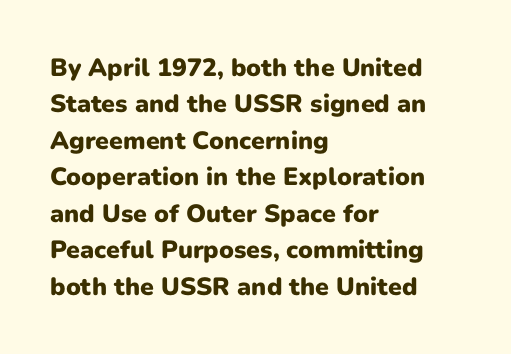
{"italic": "no", "bold": "yes", "underline": "no", "align": "left", "line_spacing": "normal", "line_spacing_ratio": 1.46, "letter_spacing": "normal", "letter_spacing_em": 0.0, "glyph_px": 25}
